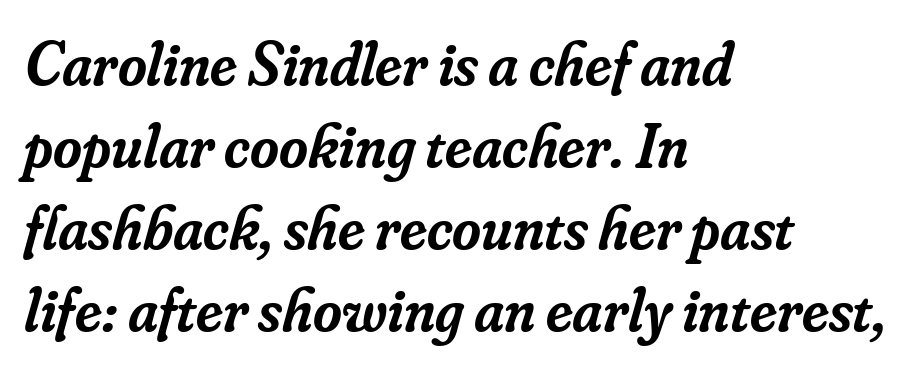
The rendering anchors every line to the left-hand side. The words here are not underlined. This sample uses an oblique cut, with every glyph tilted off the vertical. A somewhat darkened texture: the type is semibold rather than bold. The letters advance in unequal steps, a hallmark of proportional type. The leading is moderate, giving the passage an even texture.
